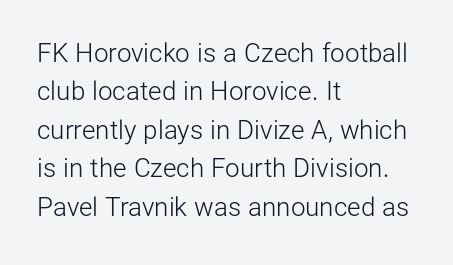
Q: Is the text bold? A: No.
Q: Is the text italic (slanted)? A: No, it is upright.
Q: Is the text underlined? A: No.
Q: How is the paragraph aligned? A: Left-aligned.
Q: Is the spacing between letters normal or unusually wide? A: Normal.
Q: Is the spacing between lines tight, normal or loose? A: Normal.
